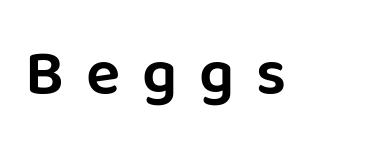
These lines were composed using upright roman letters. You can tell from the bare stems that sans-serif type was used. This rendering features lettering with no underline. The horizontal fit of the characters is loose and conspicuously gappy. This sample has the flowing, uneven cadence of proportional lettering.
